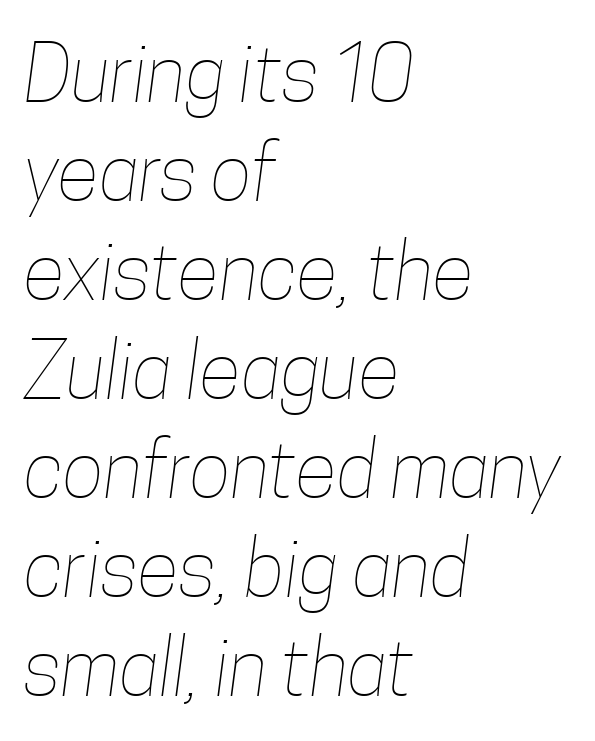
The typesetter chose a ragged-right arrangement here. This sample has the flowing, uneven cadence of proportional lettering. Unbolded letterforms with no extra heft. You could call the tracking neutral — neither tight nor loose. The line-height multiplier appears to be the usual default. The string is rendered with underlining switched off.
